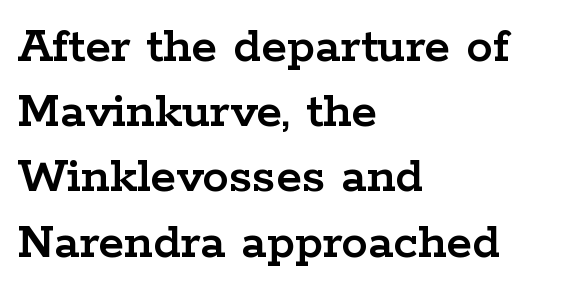
{"serif": "yes", "italic": "no", "width": "wide", "stroke_contrast": "low", "x_height": "medium", "monospaced": "no", "underline": "no", "align": "left", "line_spacing_ratio": 1.23, "letter_spacing": "normal", "letter_spacing_em": 0.0, "glyph_px": 53}
